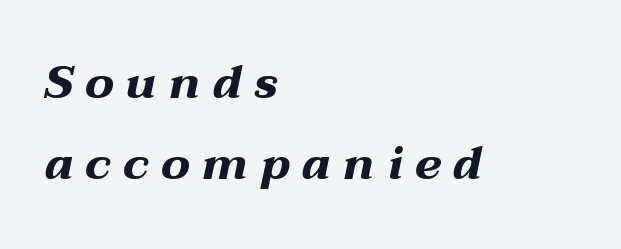
The image shows 46 px bold, wide type, italic (leaning right); set left-aligned, line spacing 1.77x, unusually wide letter spacing (+0.26 em), not underlined; medium stroke contrast and a medium x-height.
